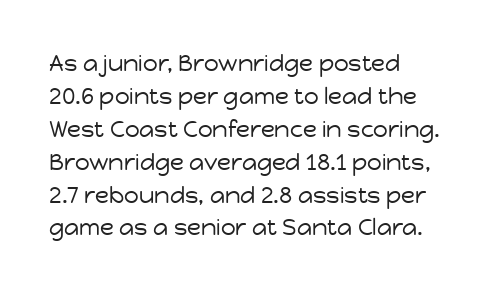
Q: Is the text bold? A: No.
Q: Is the text italic (slanted)? A: No, it is upright.
Q: Is the text underlined? A: No.
Q: How is the paragraph aligned? A: Left-aligned.
Q: Is the spacing between letters normal or unusually wide? A: Normal.
Q: Is the spacing between lines tight, normal or loose? A: Normal.
